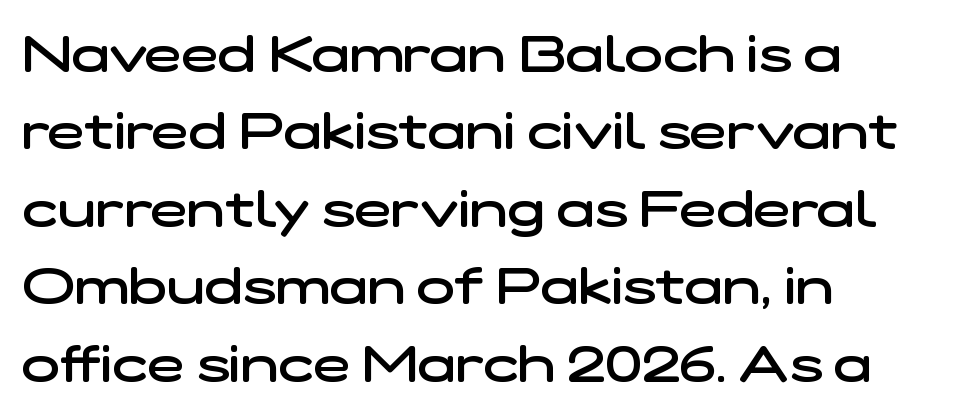
The image shows 50 px semibold, wide sans-serif type; set left-aligned, normal line spacing (1.55x), normal letter spacing, not underlined; low stroke contrast and a medium x-height.
